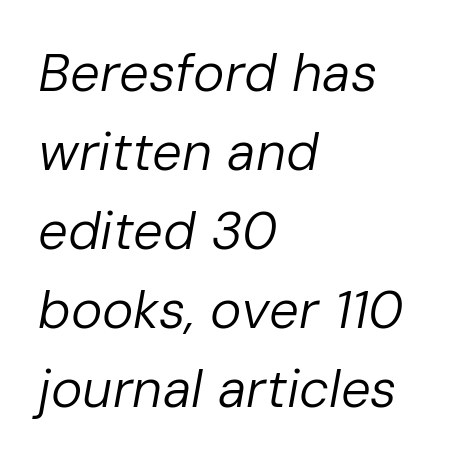
The image shows 53 px regular-weight type, italic (leaning right); set left-aligned, normal line spacing (1.49x), normal letter spacing, not underlined; low stroke contrast and a medium x-height.
